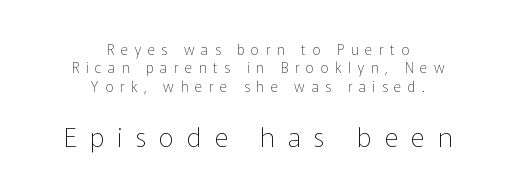
Q: Is the text bold? A: No.
Q: Is the text italic (slanted)? A: No, it is upright.
Q: Is the text underlined? A: No.
Q: How is the paragraph aligned? A: Centered.
Q: Is the spacing between letters normal or unusually wide? A: Unusually wide.
Q: Is the spacing between lines tight, normal or loose? A: Normal.
Q: Which block of text is set in a larger size, the first (top) or the second (bottom)? A: The second (bottom) one.
